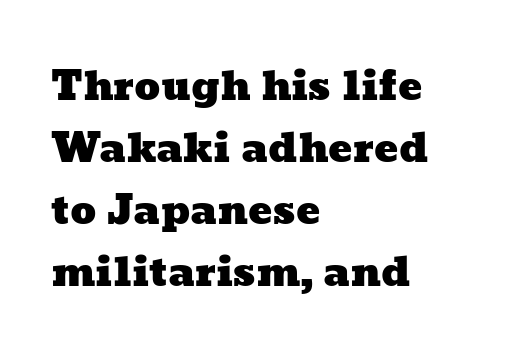
The image shows 40 px wide type; set left-aligned, normal line spacing (1.55x), normal letter spacing, not underlined; low stroke contrast and a medium x-height.
